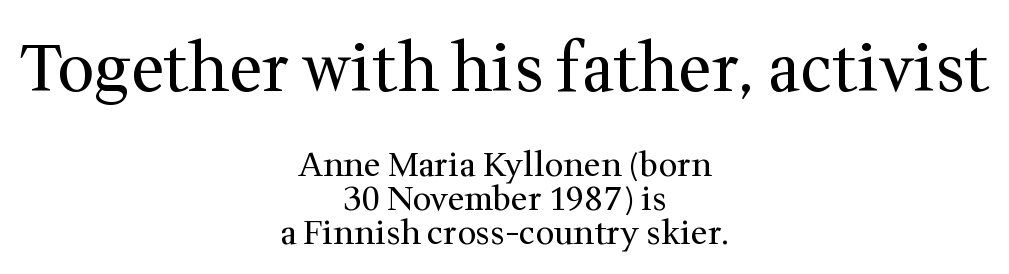
{"serif": "yes", "italic": "no", "bold": "no", "weight": "regular", "width": "normal", "stroke_contrast": "medium", "x_height": "medium", "monospaced": "no", "underline": "no", "align": "center", "line_spacing": "tight", "line_spacing_ratio": 1.03, "letter_spacing": "normal", "letter_spacing_em": 0.0, "larger_block": "first", "size_ratio": 2.0, "glyph_px": 66}
